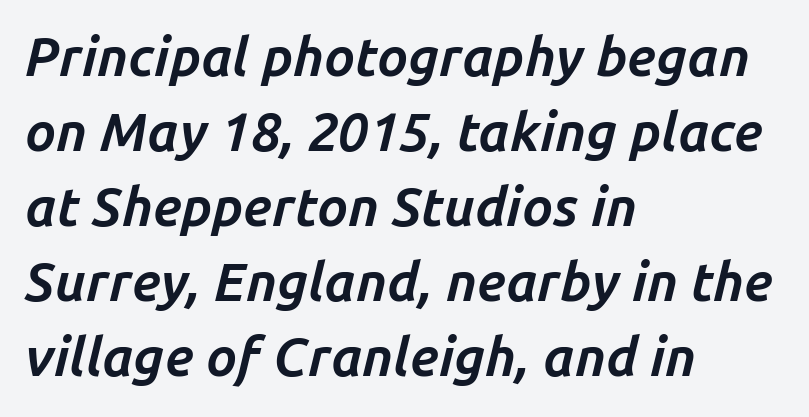
The image shows 54 px bold type, italic (leaning right); set left-aligned, normal line spacing (1.39x), normal letter spacing, not underlined; low stroke contrast and a medium x-height.
